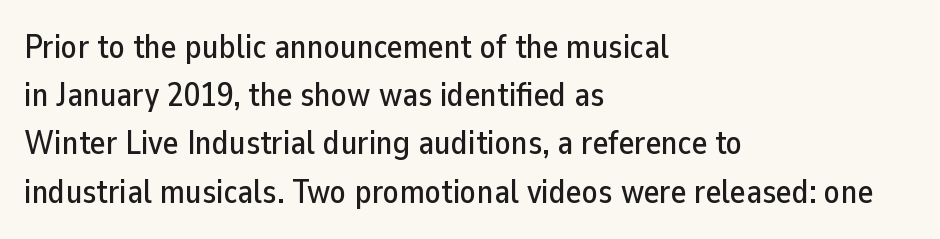
This sample keeps an unexceptional amount of space between lines. This sample is left-justified, so line endings fall wherever the words run out. If you drew a line through each stem, it would be perfectly vertical. Are there feet on the stems? There aren't — it's a sans.
